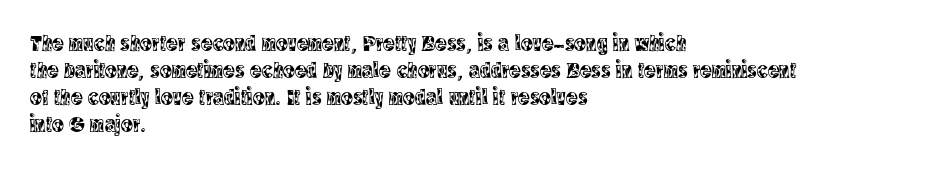
The image shows 22 px text type, upright; set left-aligned, line spacing 1.23x, normal letter spacing, not underlined.
